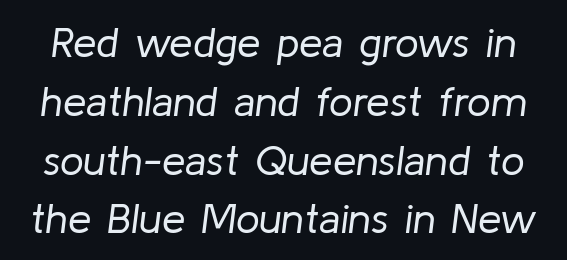
Slant detected: the letters are inclined. The foot of each line stays bare and open. Weight: not bold — regular or lighter. The vertical gap from one line to the next is medium. The letters advance in unequal steps, a hallmark of proportional type.
